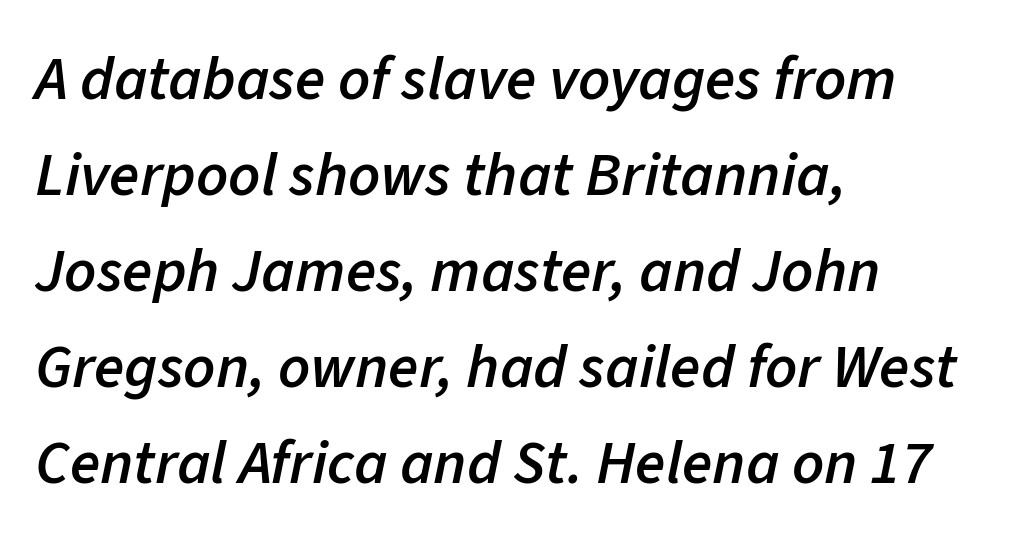
{"italic": "yes", "lean": "right", "slant_degrees": 11, "bold": "semi", "weight": "semibold", "width": "normal", "stroke_contrast": "low", "x_height": "medium", "monospaced": "no", "underline": "no", "align": "left", "line_spacing": "normal", "line_spacing_ratio": 1.55, "letter_spacing": "normal", "letter_spacing_em": 0.0, "glyph_px": 62}
